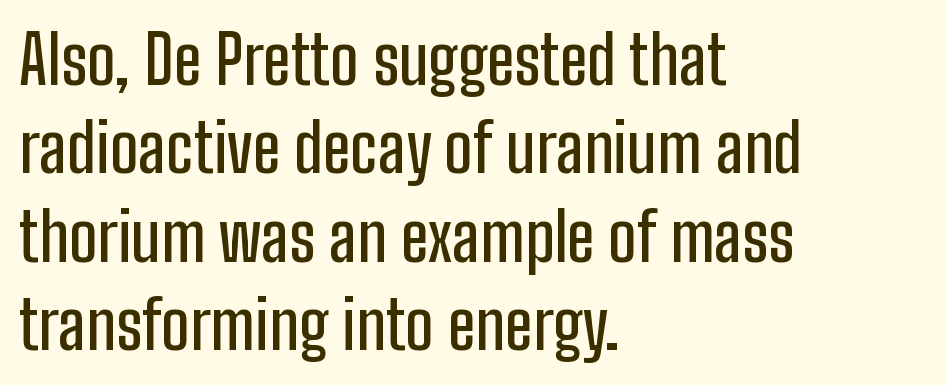
The rendering uses natural spacing where letterforms have individual widths. One-word summary of the alignment: left. Note: no serifs on the glyphs. The leading is moderate, giving the passage an even texture.
